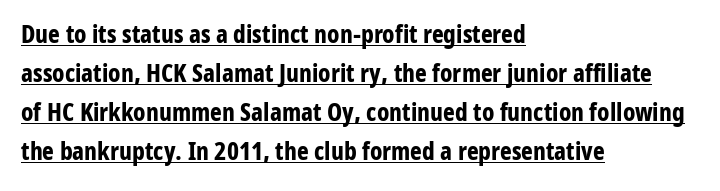
The tracking reads as untouched default to a designer's eye. Italic? Not at all — the glyphs are vertical. Bold? Absolutely — the strokes are thick and heavy. Layout note: lines flush left.
